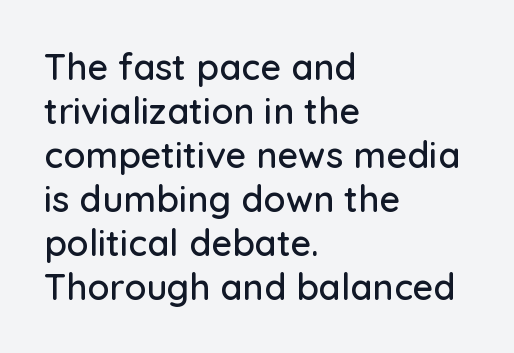
Serifs: no, the terminals of the letterforms are clean. Each letter keeps its own natural width here, so spacing adapts to shape. Check under the words: just untouched page. The setting favours the left margin, as ordinary paragraphs usually do.
